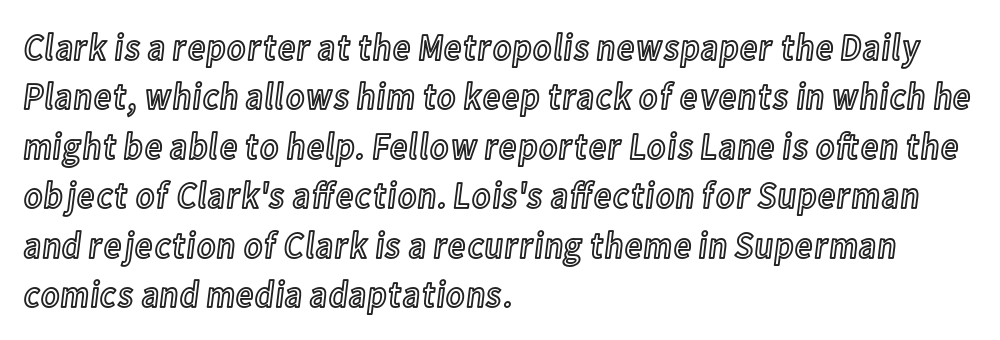
The image shows 38 px condensed type; set left-aligned, normal line spacing (1.3x), normal letter spacing, not underlined; a medium x-height.
